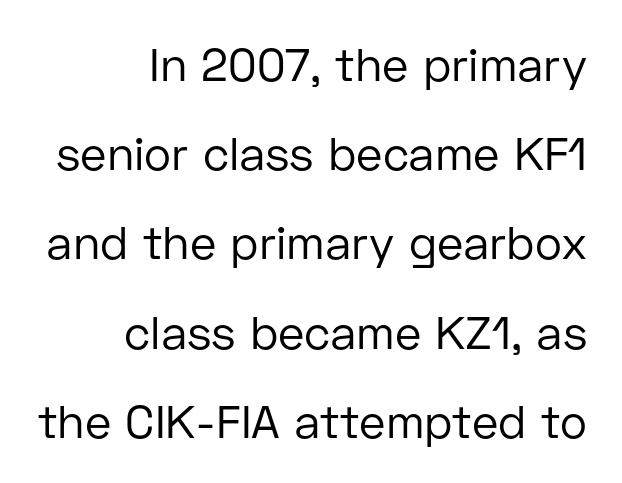
{"serif": "no", "italic": "no", "bold": "no", "weight": "regular", "width": "normal", "stroke_contrast": "low", "x_height": "medium", "monospaced": "no", "underline": "no", "align": "right", "line_spacing": "loose", "line_spacing_ratio": 1.94, "letter_spacing": "normal", "letter_spacing_em": 0.0, "glyph_px": 46}
